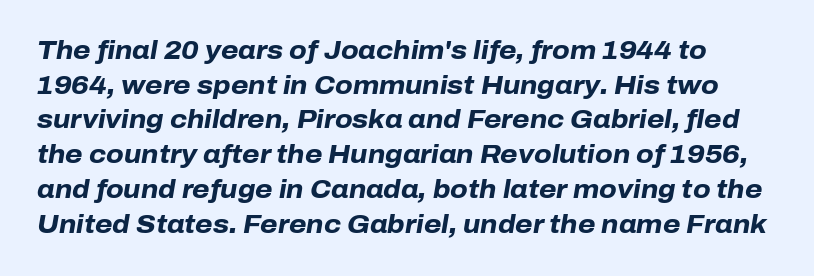
Check the space under the baseline: it is left empty. Slant detected: the letters are inclined. The line texture is even and compact thanks to regular tracking. Notice how thick the strokes are: this is what a full bold looks like.
